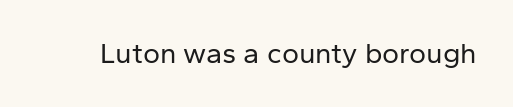
Q: Is the text bold? A: No.
Q: Is the text italic (slanted)? A: No, it is upright.
Q: Is the typeface a serif or a sans-serif typeface? A: Sans-serif.
Q: Is the text underlined? A: No.
Q: Is the spacing between letters normal or unusually wide? A: Normal.
Q: Width (condensed, normal, or wide)? A: Normal.
Q: Stroke contrast? A: Low.
Q: x-height? A: Medium.
Q: Monospaced? A: No.
